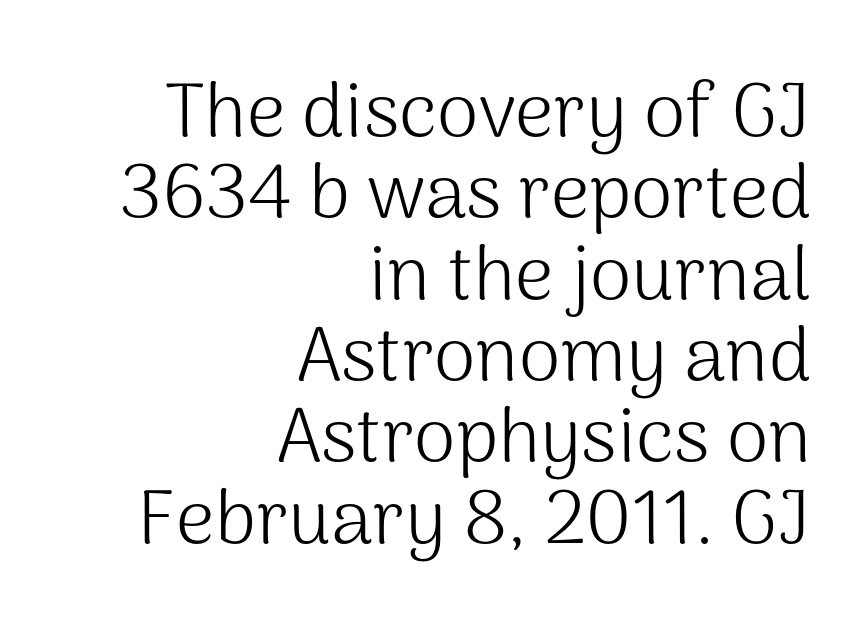
Q: Is the text bold? A: No.
Q: Is the text italic (slanted)? A: No, it is upright.
Q: Is the typeface a serif or a sans-serif typeface? A: Sans-serif.
Q: Is the text underlined? A: No.
Q: How is the paragraph aligned? A: Right-aligned.
Q: Is the spacing between letters normal or unusually wide? A: Normal.
Q: Is the spacing between lines tight, normal or loose? A: Tight.
Q: Width (condensed, normal, or wide)? A: Normal.
Q: Stroke contrast? A: Medium.
Q: x-height? A: Medium.
Q: Monospaced? A: No.
